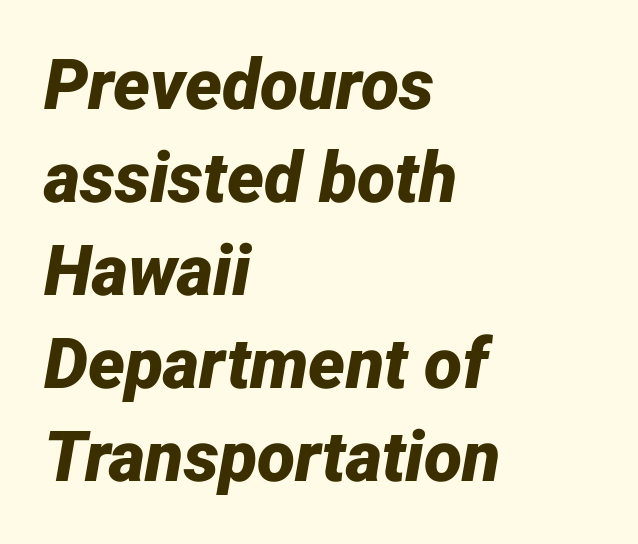
{"italic": "yes", "lean": "right", "slant_degrees": 12, "bold": "yes", "weight": "bold", "width": "normal", "stroke_contrast": "low", "x_height": "medium", "monospaced": "no", "underline": "no", "align": "left", "line_spacing": "normal", "line_spacing_ratio": 1.33, "letter_spacing": "normal", "letter_spacing_em": 0.0, "glyph_px": 70}
